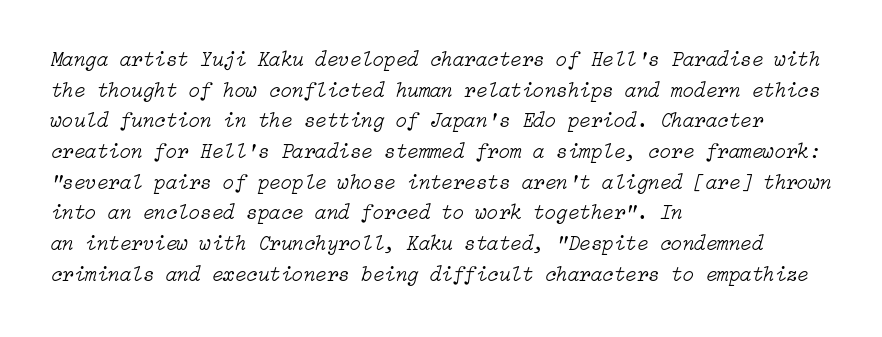
Q: Is the text bold? A: No.
Q: Is the text italic (slanted)? A: Yes, it leans right by about 15 degrees.
Q: Is the text underlined? A: No.
Q: How is the paragraph aligned? A: Left-aligned.
Q: Is the spacing between letters normal or unusually wide? A: Normal.
Q: Is the spacing between lines tight, normal or loose? A: Normal.
